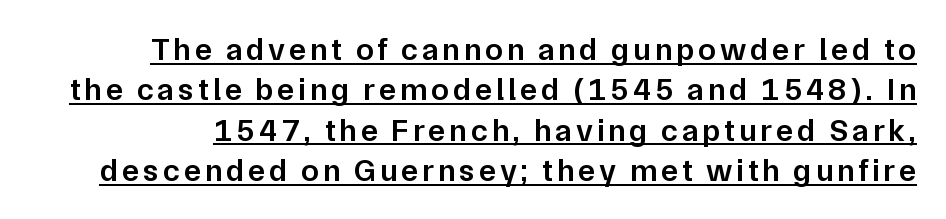
{"serif": "no", "italic": "no", "bold": "semi", "weight": "semibold", "width": "normal", "stroke_contrast": "low", "x_height": "medium", "monospaced": "no", "underline": "yes", "line_spacing": "normal", "line_spacing_ratio": 1.26, "glyph_px": 32}
